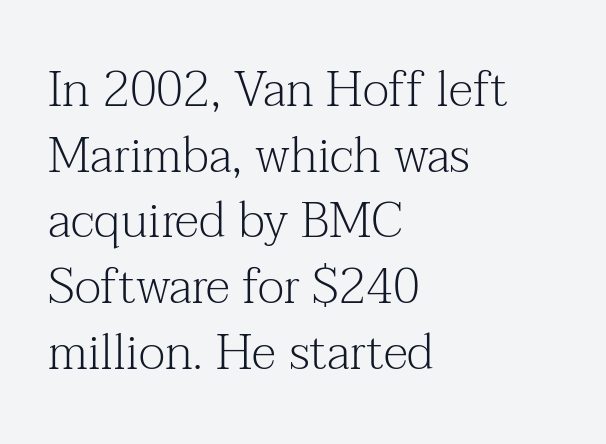
{"serif": "yes", "italic": "no", "bold": "no", "weight": "light", "width": "normal", "stroke_contrast": "medium", "x_height": "medium", "monospaced": "no", "underline": "no", "align": "left", "line_spacing": "normal", "line_spacing_ratio": 1.34, "letter_spacing": "normal", "letter_spacing_em": 0.0, "glyph_px": 49}
